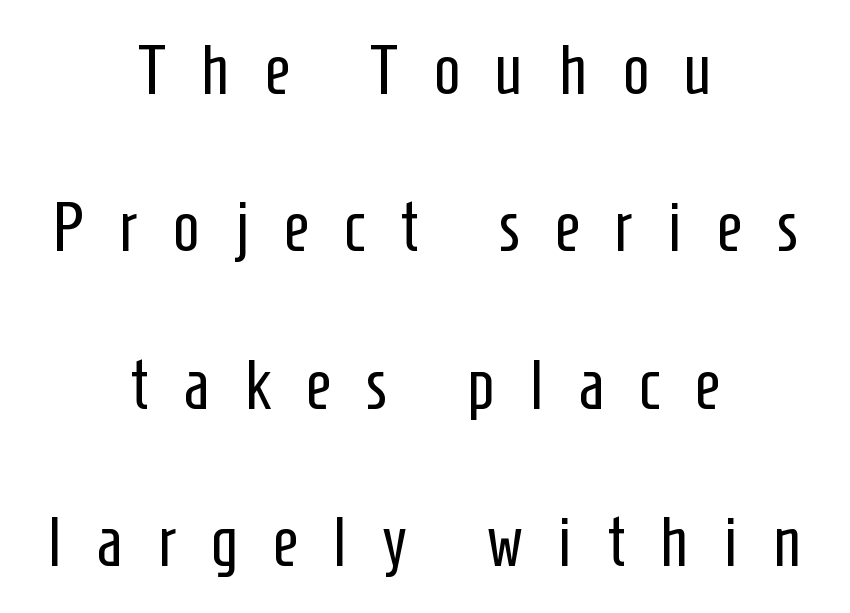
Q: Is the text bold? A: No.
Q: Is the text italic (slanted)? A: No, it is upright.
Q: Is the typeface a serif or a sans-serif typeface? A: Sans-serif.
Q: Is the text underlined? A: No.
Q: How is the paragraph aligned? A: Centered.
Q: Is the spacing between letters normal or unusually wide? A: Unusually wide.
Q: Is the spacing between lines tight, normal or loose? A: Loose.
Q: Width (condensed, normal, or wide)? A: Condensed.
Q: Stroke contrast? A: Low.
Q: x-height? A: Medium.
Q: Monospaced? A: No.
